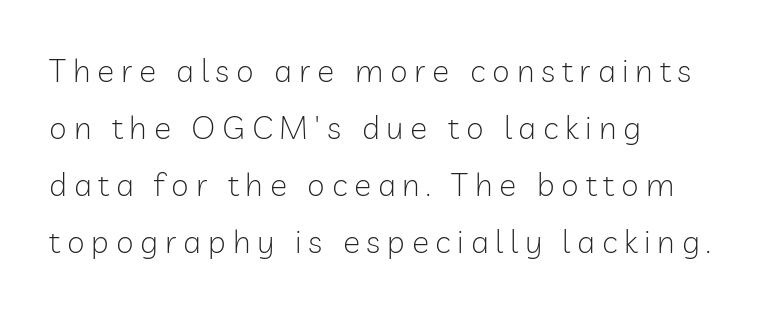
Q: Is the text bold? A: No.
Q: Is the text italic (slanted)? A: No, it is upright.
Q: Is the typeface a serif or a sans-serif typeface? A: Sans-serif.
Q: Is the text underlined? A: No.
Q: How is the paragraph aligned? A: Left-aligned.
Q: Is the spacing between letters normal or unusually wide? A: Unusually wide.
Q: Width (condensed, normal, or wide)? A: Normal.
Q: Stroke contrast? A: Low.
Q: x-height? A: Medium.
Q: Monospaced? A: No.
